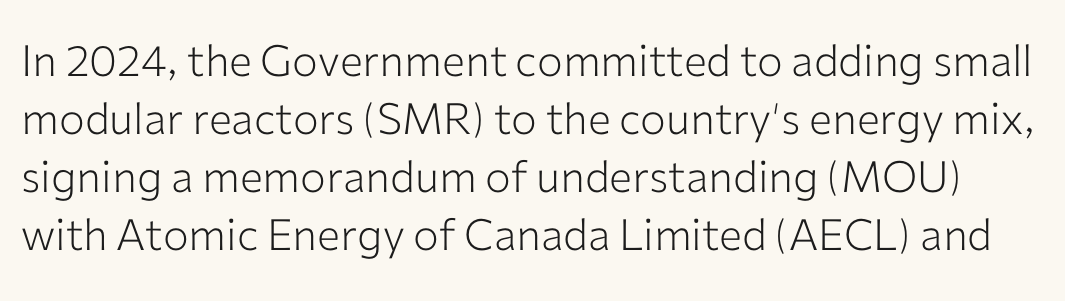
{"serif": "no", "italic": "no", "bold": "no", "weight": "light", "width": "normal", "stroke_contrast": "low", "x_height": "medium", "monospaced": "no", "underline": "no", "line_spacing": "normal", "line_spacing_ratio": 1.35, "letter_spacing": "normal", "letter_spacing_em": 0.0, "glyph_px": 43}
